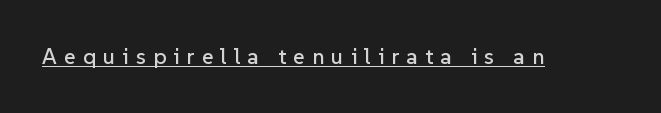
Q: Is the text italic (slanted)? A: No, it is upright.
Q: Is the text underlined? A: Yes.
Q: Is the spacing between letters normal or unusually wide? A: Unusually wide.
